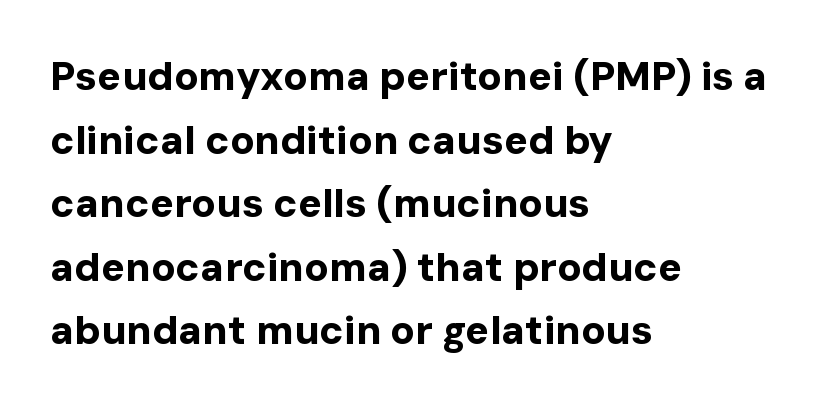
Decoration check: the copy has no underline. The sample has been set heavy, in full bold. Letter spacing: default. Upright lettering throughout.
